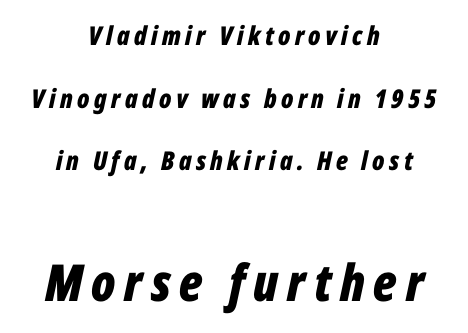
Q: Is the text bold? A: Yes.
Q: Is the text italic (slanted)? A: Yes, it leans right by about 12 degrees.
Q: Is the text underlined? A: No.
Q: How is the paragraph aligned? A: Centered.
Q: Is the spacing between lines tight, normal or loose? A: Loose.
Q: Which block of text is set in a larger size, the first (top) or the second (bottom)? A: The second (bottom) one.
Q: Width (condensed, normal, or wide)? A: Condensed.
Q: Stroke contrast? A: Low.
Q: x-height? A: Medium.
Q: Monospaced? A: No.
